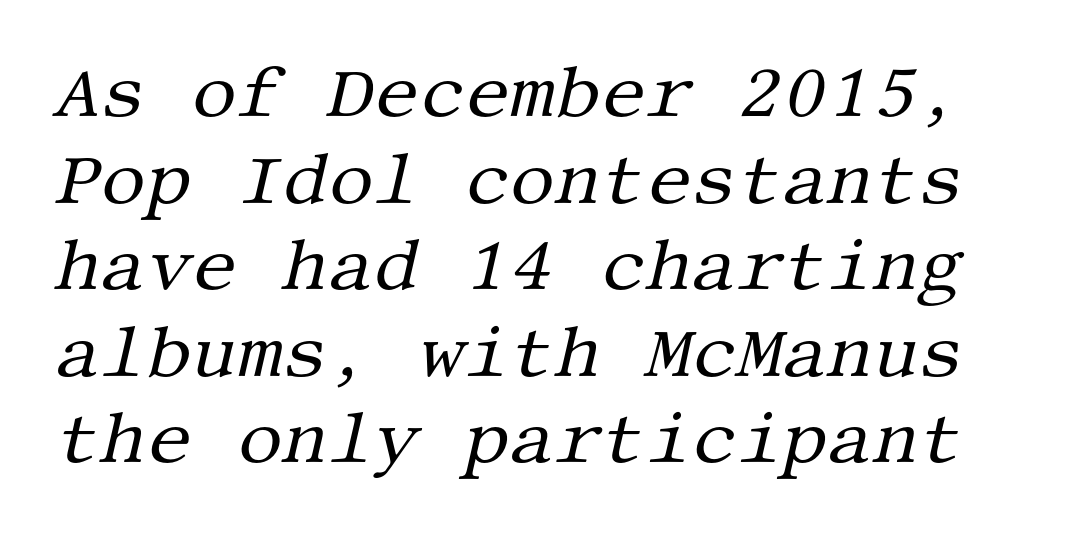
The text was rendered using a seriffed face with decorative stroke endings. In terms of posture, this sample is oblique. Spacing between characters is what you'd get straight out of the box. No letter is thick-stroked: the sample isn't bold.
